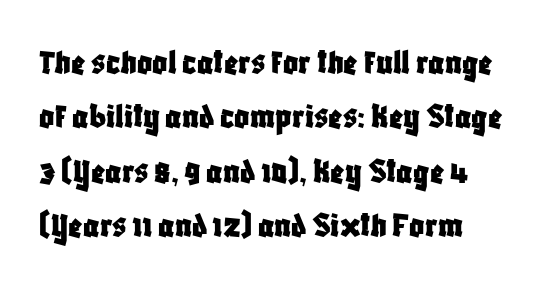
A typesetter would call this proportional, since set widths differ per character. What kind of face is this? One without serifs — a sans. The type is set solid horizontally, with unmodified tracking. The designer left line spacing at the default. When letters stand straight like this, we call the style roman or upright.
